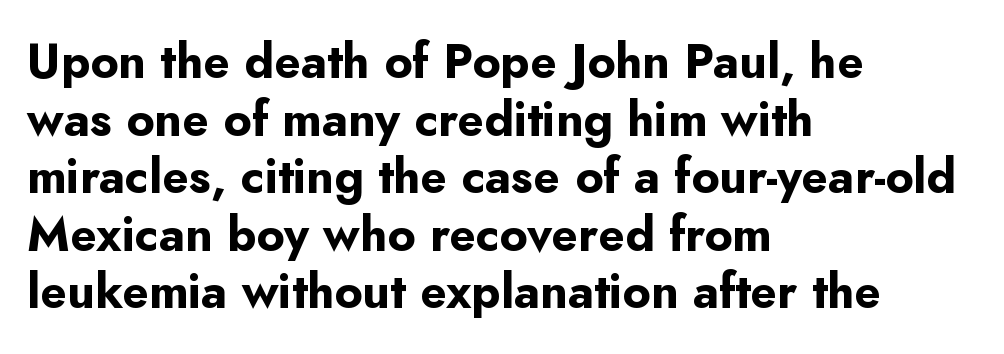
{"serif": "no", "italic": "no", "bold": "yes", "weight": "bold", "width": "normal", "stroke_contrast": "low", "x_height": "small", "monospaced": "no", "underline": "no", "align": "left", "line_spacing_ratio": 1.2, "letter_spacing": "normal", "letter_spacing_em": 0.0, "glyph_px": 48}
